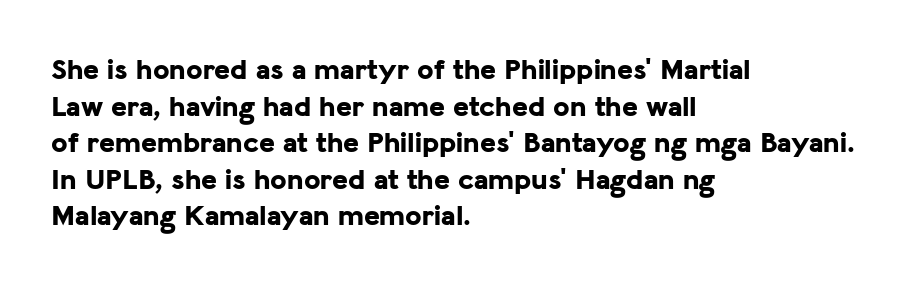
{"serif": "no", "italic": "no", "bold": "yes", "weight": "bold", "width": "normal", "stroke_contrast": "low", "x_height": "medium", "monospaced": "no", "underline": "no", "align": "left", "line_spacing_ratio": 1.22, "letter_spacing": "normal", "letter_spacing_em": 0.0, "glyph_px": 30}
